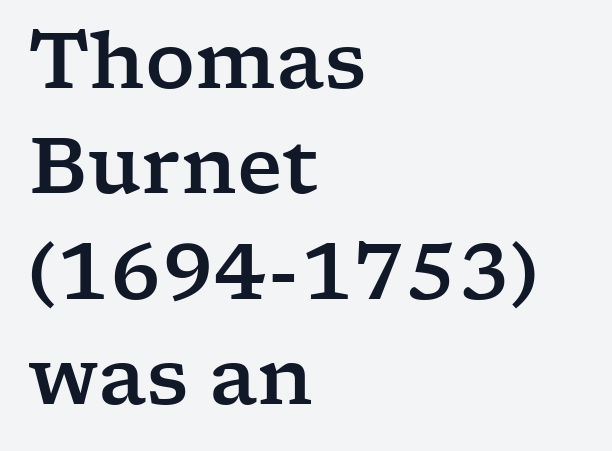
The image shows 78 px wide serif type, upright; set left-aligned, normal line spacing (1.35x), normal letter spacing, not underlined; low stroke contrast and a medium x-height.
